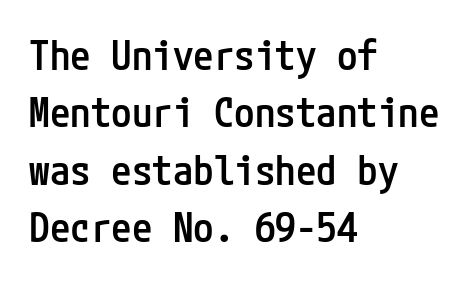
The image shows 41 px semibold, condensed sans-serif type, upright; set left-aligned, normal line spacing (1.4x), normal letter spacing, not underlined; low stroke contrast and a medium x-height.
